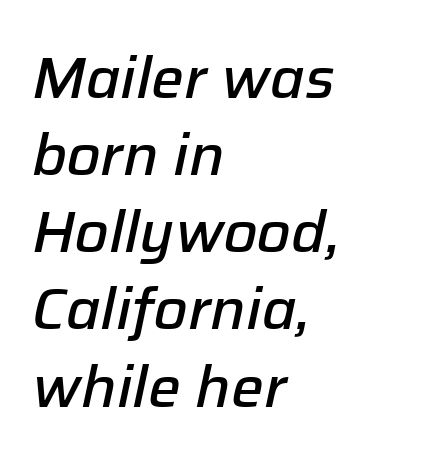
Q: Is the text bold? A: Semi-bold.
Q: Is the text italic (slanted)? A: Yes, it leans right by about 12 degrees.
Q: Is the text underlined? A: No.
Q: How is the paragraph aligned? A: Left-aligned.
Q: Is the spacing between letters normal or unusually wide? A: Normal.
Q: Is the spacing between lines tight, normal or loose? A: Normal.
Q: Width (condensed, normal, or wide)? A: Normal.
Q: Stroke contrast? A: Low.
Q: x-height? A: Medium.
Q: Monospaced? A: No.
